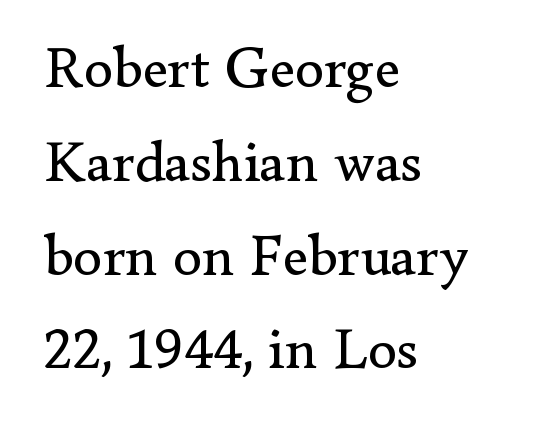
Q: Is the text bold? A: No.
Q: Is the text italic (slanted)? A: No, it is upright.
Q: Is the typeface a serif or a sans-serif typeface? A: Serif.
Q: Is the text underlined? A: No.
Q: How is the paragraph aligned? A: Left-aligned.
Q: Is the spacing between letters normal or unusually wide? A: Normal.
Q: Is the spacing between lines tight, normal or loose? A: Normal.
Q: Width (condensed, normal, or wide)? A: Normal.
Q: Stroke contrast? A: Low.
Q: x-height? A: Small.
Q: Monospaced? A: No.
